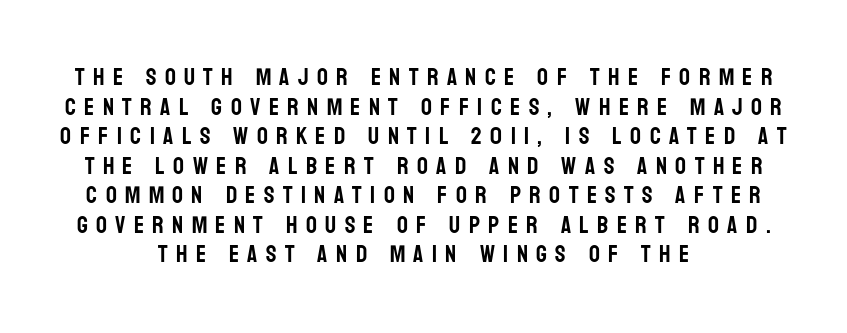
The zone under the glyphs is completely vacant. The passage shown has open, widely tracked lettering throughout. A student would call this center alignment; a typographer would say set centered. The lettering holds an erect, upright posture throughout.
